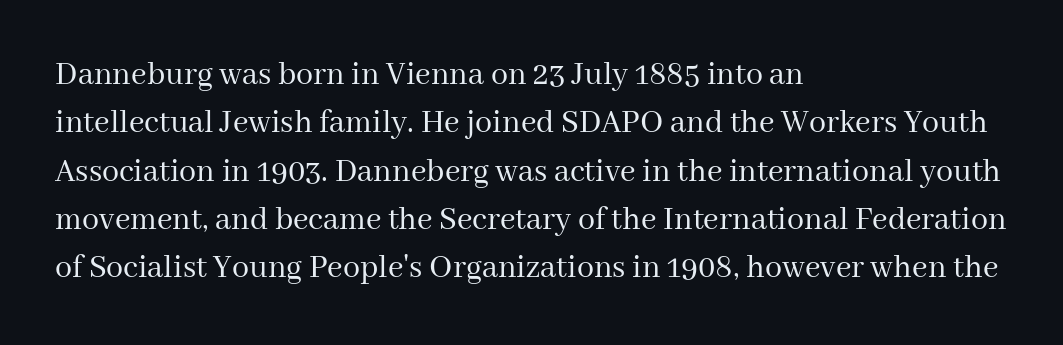
{"serif": "yes", "italic": "no", "bold": "no", "weight": "regular", "width": "normal", "stroke_contrast": "medium", "x_height": "medium", "monospaced": "no", "underline": "no", "align": "left", "line_spacing": "normal", "line_spacing_ratio": 1.42, "letter_spacing": "normal", "letter_spacing_em": 0.0, "glyph_px": 34}
